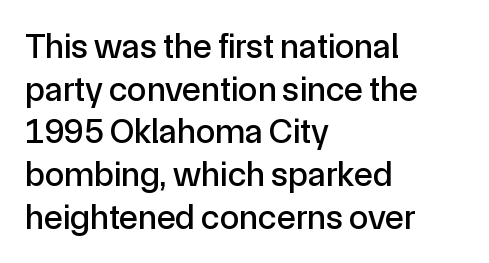
Q: Is the text italic (slanted)? A: No, it is upright.
Q: Is the typeface a serif or a sans-serif typeface? A: Sans-serif.
Q: Is the text underlined? A: No.
Q: How is the paragraph aligned? A: Left-aligned.
Q: Is the spacing between letters normal or unusually wide? A: Normal.
Q: Width (condensed, normal, or wide)? A: Normal.
Q: x-height? A: Medium.
Q: Monospaced? A: No.
